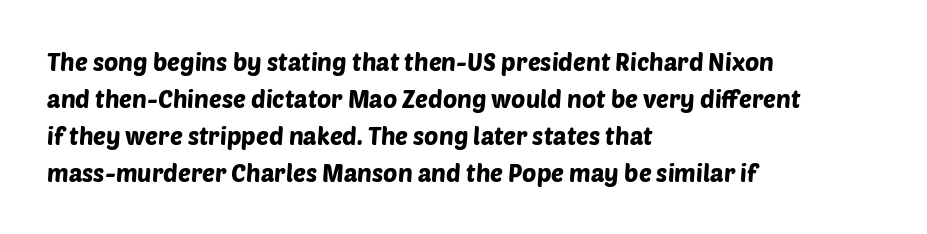
The space beneath each line is pristine and unruled. Nobody touched the tracking dial on this one. One-word summary of the alignment: left. The vertical gap from one line to the next is medium.
